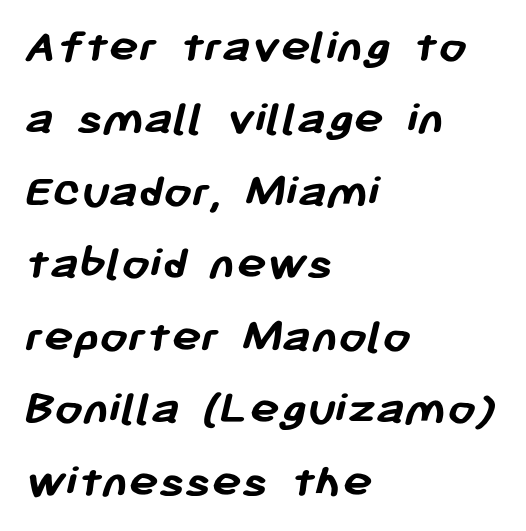
{"serif": "no", "bold": "yes", "weight": "semibold", "width": "normal", "stroke_contrast": "low", "x_height": "medium", "monospaced": "no", "underline": "no", "align": "left", "line_spacing": "normal", "line_spacing_ratio": 1.45, "letter_spacing": "normal", "letter_spacing_em": 0.0, "glyph_px": 50}
